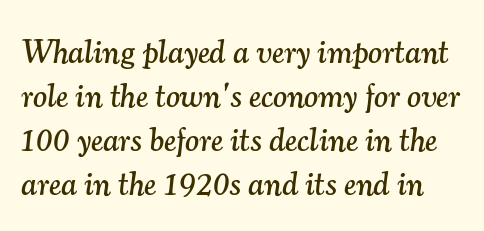
{"serif": "yes", "italic": "yes", "lean": "right", "slant_degrees": 7, "width": "normal", "stroke_contrast": "medium", "x_height": "small", "monospaced": "no", "underline": "no", "line_spacing": "normal", "line_spacing_ratio": 1.33, "letter_spacing": "normal", "letter_spacing_em": 0.0, "glyph_px": 33}
